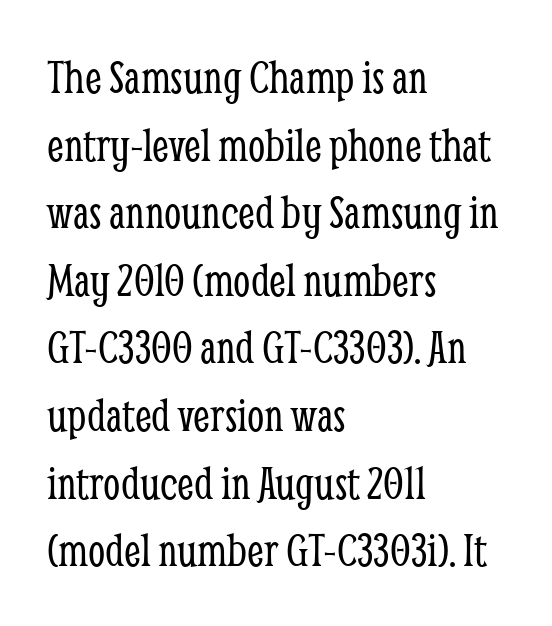
This reads as an unemphasized weight, regular at the heaviest. Letter spacing: default. In terms of letterform style, serifs are clearly present. The space directly below the letters is spotless.
